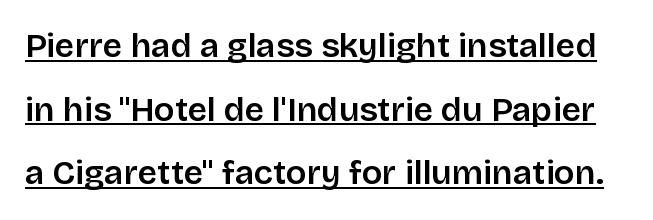
The image shows 34 px sans-serif type, upright; set line spacing 1.87x, normal letter spacing, underlined; low stroke contrast and a large x-height.
